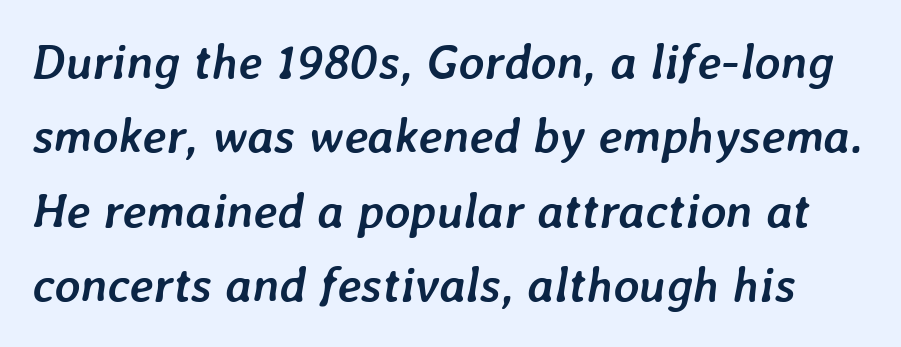
Q: Is the text bold? A: Yes.
Q: Is the text italic (slanted)? A: Yes, it leans right by about 7 degrees.
Q: Is the text underlined? A: No.
Q: Is the spacing between letters normal or unusually wide? A: Normal.
Q: Is the spacing between lines tight, normal or loose? A: Normal.
Q: Width (condensed, normal, or wide)? A: Normal.
Q: Stroke contrast? A: Low.
Q: x-height? A: Medium.
Q: Monospaced? A: No.
